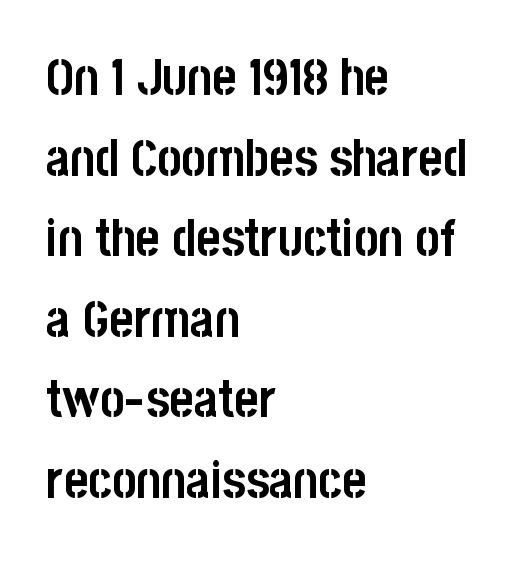
These lines were composed using upright roman letters. Horizontal bands of white between lines are of average thickness. If you drew a ruler down the left edge, every line would touch it. Varying glyph widths throughout — classic text-font behaviour.
